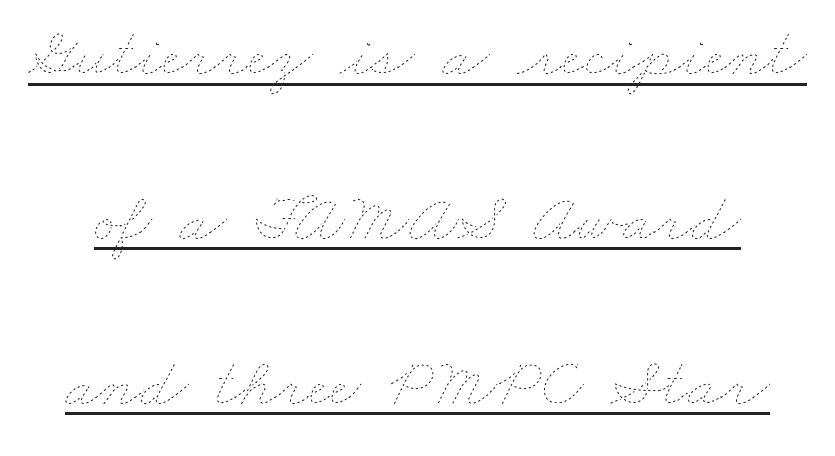
The rendering keeps characters at their native spacing. This is not heavy type; no bold has been used. Notice how a bar underscores the lettering throughout. The passage shown is typed in a proportional face where columns would drift.
